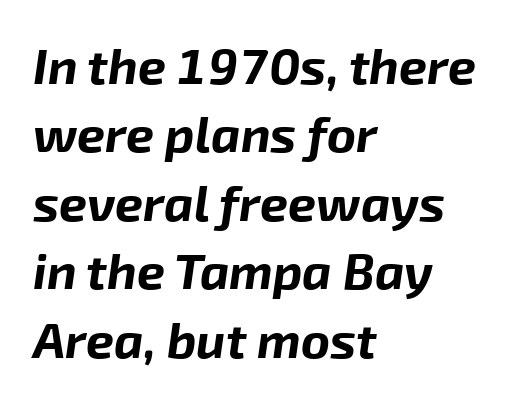
The type is set solid horizontally, with unmodified tracking. The foot of each line stays bare and open. Note the varied advance widths — an 'i' is clearly narrower than an 'm'. Each line starts at the same left margin while the right side varies. I'd describe the lettering as bold — thick and assertive. The lines sit at an ordinary, default distance from one another.
